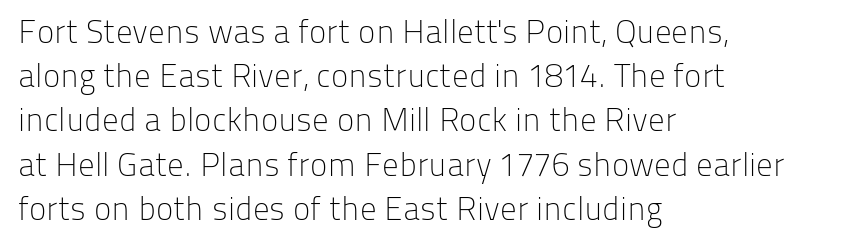
Q: Is the text bold? A: No.
Q: Is the text italic (slanted)? A: No, it is upright.
Q: Is the typeface a serif or a sans-serif typeface? A: Sans-serif.
Q: Is the text underlined? A: No.
Q: How is the paragraph aligned? A: Left-aligned.
Q: Is the spacing between letters normal or unusually wide? A: Normal.
Q: Is the spacing between lines tight, normal or loose? A: Normal.
Q: Width (condensed, normal, or wide)? A: Normal.
Q: Stroke contrast? A: Low.
Q: x-height? A: Medium.
Q: Monospaced? A: No.
